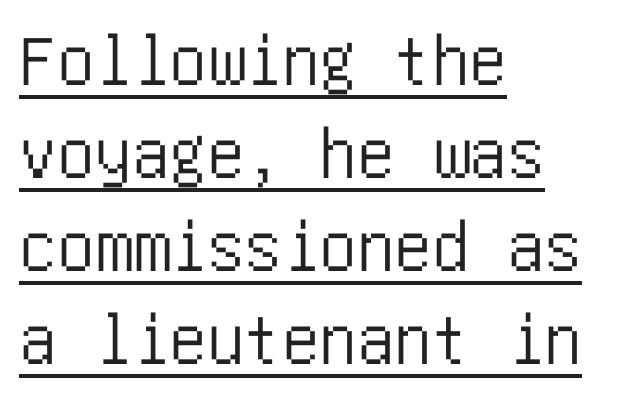
Q: Is the text italic (slanted)? A: No, it is upright.
Q: Is the typeface a serif or a sans-serif typeface? A: Sans-serif.
Q: Is the text underlined? A: Yes.
Q: How is the paragraph aligned? A: Left-aligned.
Q: Is the spacing between letters normal or unusually wide? A: Normal.
Q: Width (condensed, normal, or wide)? A: Condensed.
Q: Stroke contrast? A: Low.
Q: x-height? A: Large.
